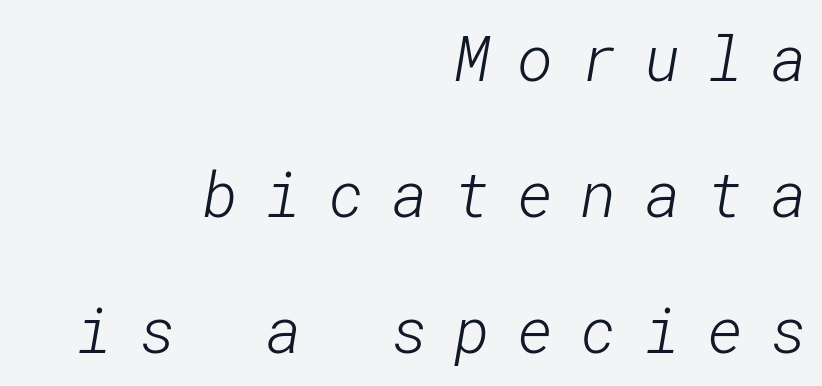
Q: Is the text bold? A: No.
Q: Is the typeface a serif or a sans-serif typeface? A: Sans-serif.
Q: Is the text underlined? A: No.
Q: How is the paragraph aligned? A: Right-aligned.
Q: Is the spacing between letters normal or unusually wide? A: Unusually wide.
Q: Is the spacing between lines tight, normal or loose? A: Loose.
Q: Width (condensed, normal, or wide)? A: Normal.
Q: Stroke contrast? A: Low.
Q: x-height? A: Medium.
